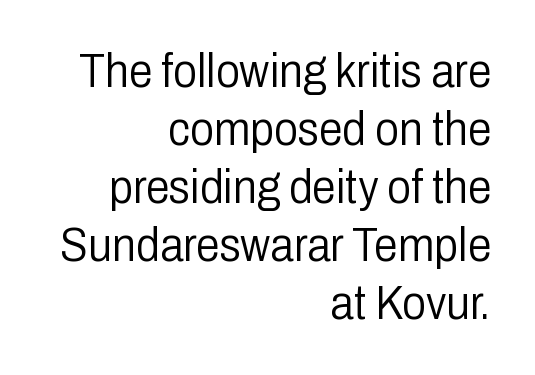
The image shows 48 px light, condensed sans-serif type, upright; set right-aligned, line spacing 1.21x, normal letter spacing, not underlined; low stroke contrast and a medium x-height.
